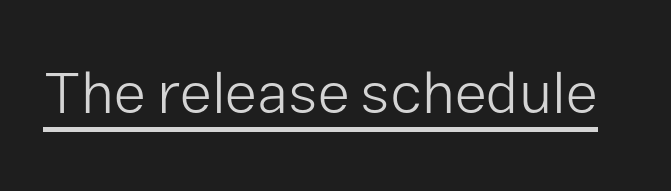
{"serif": "no", "italic": "no", "bold": "no", "weight": "light", "width": "normal", "stroke_contrast": "low", "x_height": "medium", "monospaced": "no", "underline": "yes", "letter_spacing": "normal", "letter_spacing_em": 0.0, "glyph_px": 59}
